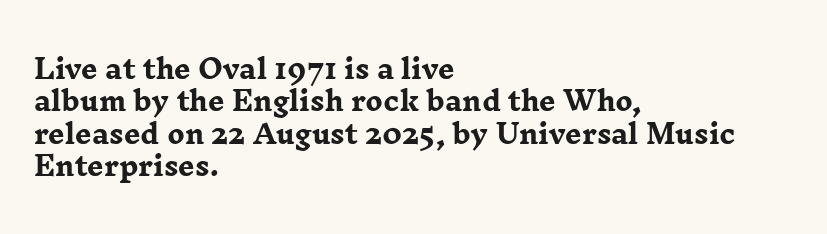
Q: Is the text bold? A: Yes.
Q: Is the text italic (slanted)? A: No, it is upright.
Q: Is the text underlined? A: No.
Q: How is the paragraph aligned? A: Left-aligned.
Q: Is the spacing between letters normal or unusually wide? A: Normal.
Q: Is the spacing between lines tight, normal or loose? A: Normal.
